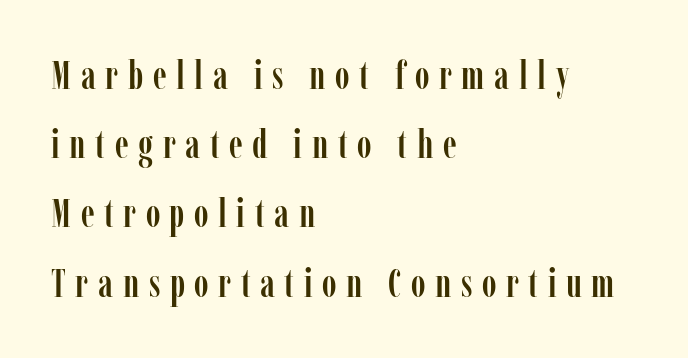
The passage shown is typeset with a serif family. Tracking here is generous; glyphs stand well apart from one another. In CSS terms this would be text-align: left. Do the letters lean? They stand straight. Spacing verdict: proportional, widths tailored to each character. Descenders hang freely into open space.
